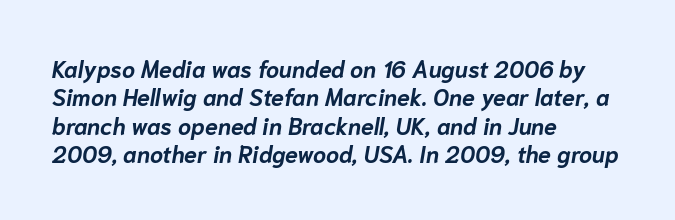
The image shows 23 px bold type, italic (leaning right); set left-aligned, line spacing 1.23x, normal letter spacing, not underlined.
